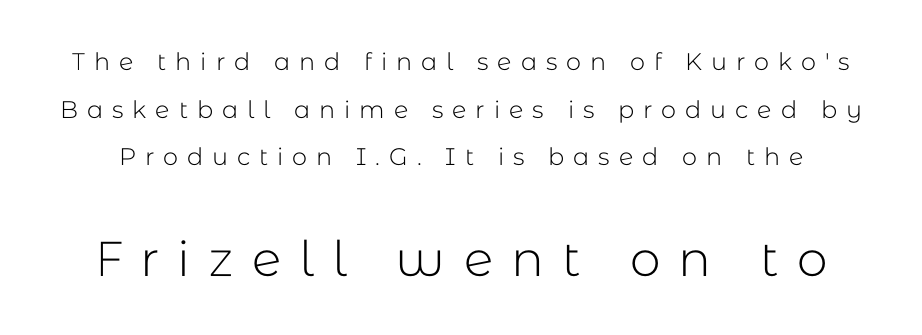
{"serif": "no", "italic": "no", "bold": "no", "weight": "light", "width": "normal", "stroke_contrast": "low", "x_height": "medium", "monospaced": "no", "underline": "no", "line_spacing": "loose", "line_spacing_ratio": 1.98, "letter_spacing": "wide", "letter_spacing_em": 0.37, "larger_block": "second", "size_ratio": 2.04, "glyph_px": 49}
